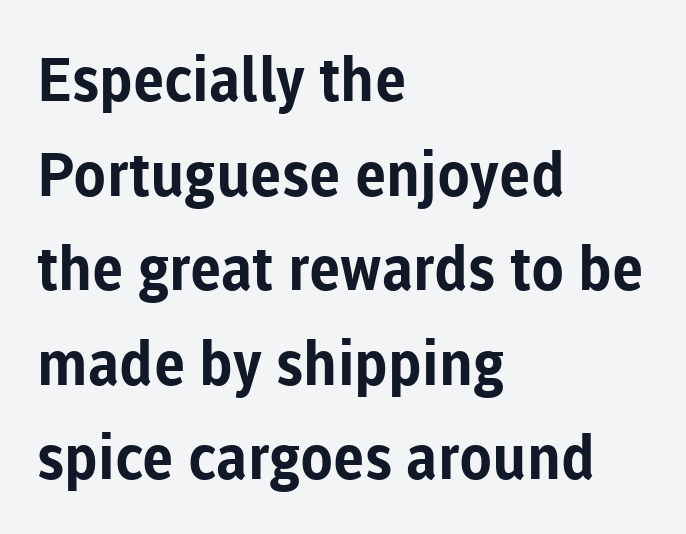
Q: Is the text bold? A: Yes.
Q: Is the text italic (slanted)? A: No, it is upright.
Q: Is the typeface a serif or a sans-serif typeface? A: Sans-serif.
Q: Is the text underlined? A: No.
Q: How is the paragraph aligned? A: Left-aligned.
Q: Is the spacing between letters normal or unusually wide? A: Normal.
Q: Is the spacing between lines tight, normal or loose? A: Normal.
Q: Width (condensed, normal, or wide)? A: Normal.
Q: Stroke contrast? A: Low.
Q: x-height? A: Medium.
Q: Monospaced? A: No.
